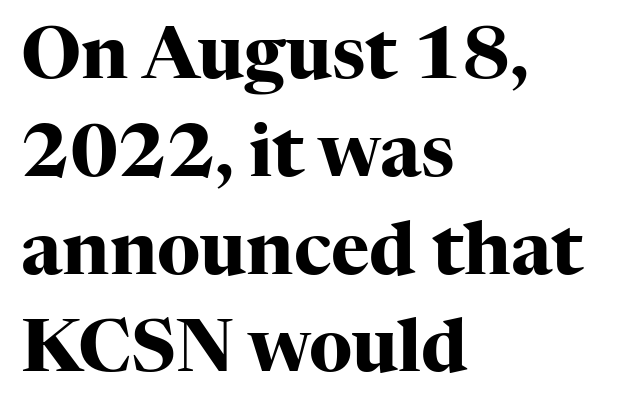
{"serif": "yes", "italic": "no", "bold": "yes", "weight": "heavy", "width": "normal", "stroke_contrast": "high", "x_height": "medium", "monospaced": "no", "underline": "no", "align": "left", "line_spacing": "normal", "line_spacing_ratio": 1.34, "letter_spacing": "normal", "letter_spacing_em": 0.0, "glyph_px": 73}
